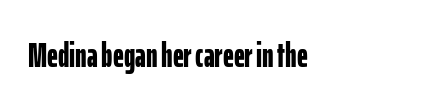
The image shows 34 px bold, condensed sans-serif type, upright; set normal letter spacing, not underlined; low stroke contrast and a medium x-height.
